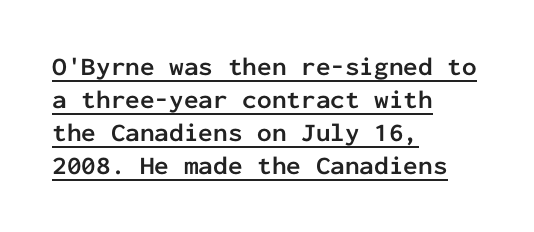
{"italic": "no", "bold": "yes", "underline": "yes", "align": "left", "line_spacing": "normal", "line_spacing_ratio": 1.27, "letter_spacing": "normal", "letter_spacing_em": 0.0, "glyph_px": 26}
